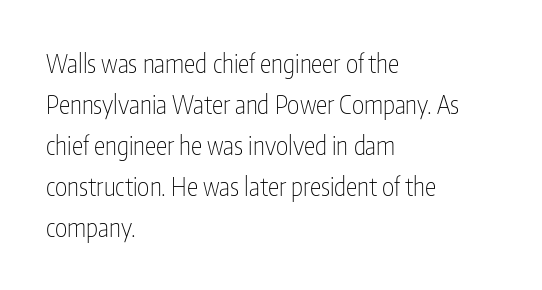
{"italic": "no", "bold": "no", "underline": "no", "align": "left", "line_spacing": "normal", "line_spacing_ratio": 1.58, "letter_spacing": "normal", "letter_spacing_em": 0.0, "glyph_px": 26}
